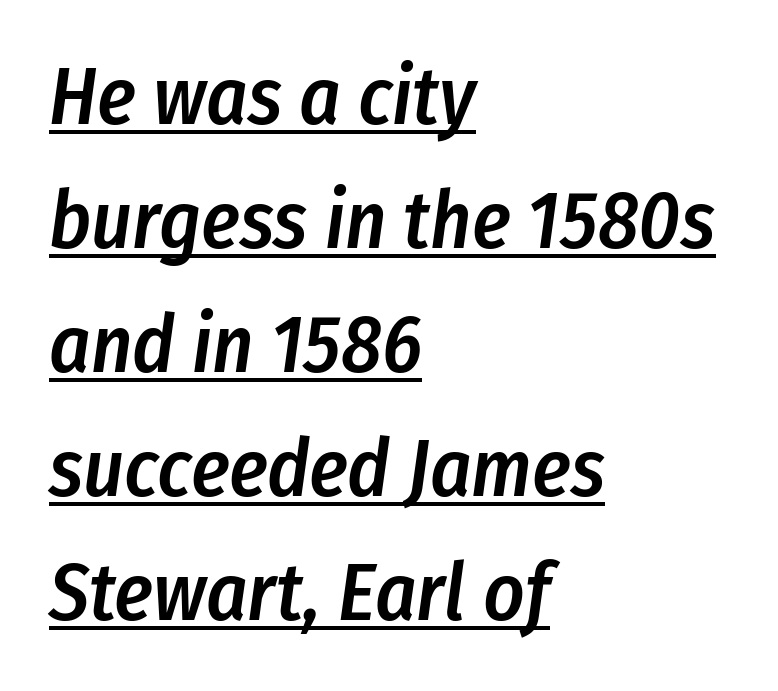
Q: Is the text bold? A: Semi-bold.
Q: Is the text italic (slanted)? A: Yes, it leans right by about 8 degrees.
Q: Is the text underlined? A: Yes.
Q: How is the paragraph aligned? A: Left-aligned.
Q: Is the spacing between letters normal or unusually wide? A: Normal.
Q: Is the spacing between lines tight, normal or loose? A: Normal.
Q: Width (condensed, normal, or wide)? A: Condensed.
Q: Stroke contrast? A: Low.
Q: x-height? A: Medium.
Q: Monospaced? A: No.
